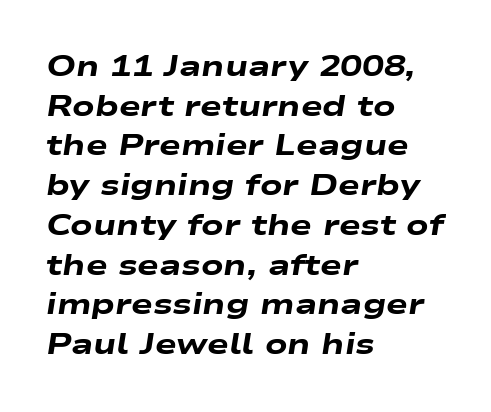
Casual observation: everything's shoved over to the left. The type is set solid horizontally, with unmodified tracking. Normally led — the rows are evenly, conventionally spaced. Compared with an ordinary text face, these strokes are far heavier — a full bold. Posture: slanted.
